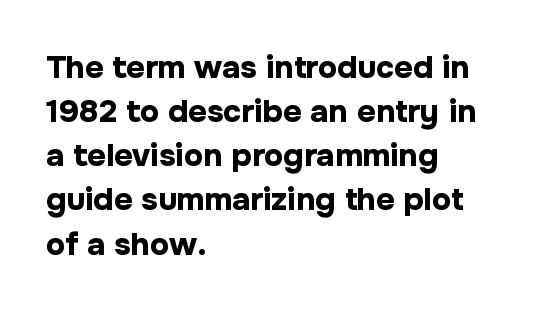
{"serif": "no", "italic": "no", "bold": "yes", "weight": "bold", "width": "normal", "stroke_contrast": "low", "x_height": "medium", "monospaced": "no", "underline": "no", "align": "left", "line_spacing": "normal", "line_spacing_ratio": 1.38, "letter_spacing": "normal", "letter_spacing_em": 0.0, "glyph_px": 32}
